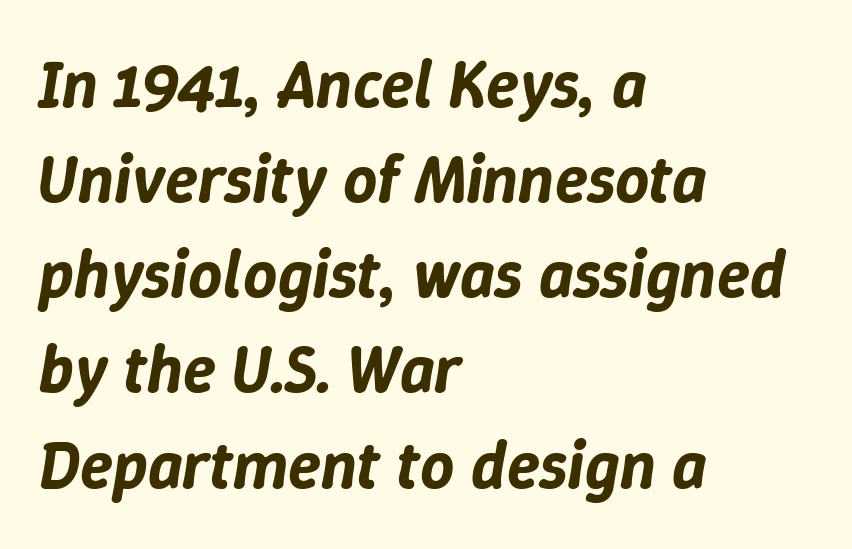
Reading down the block, your eye returns to a fixed left position each line. Regular leading. In terms of letterspacing, this is plain default setting. The letters advance in unequal steps, a hallmark of proportional type.
